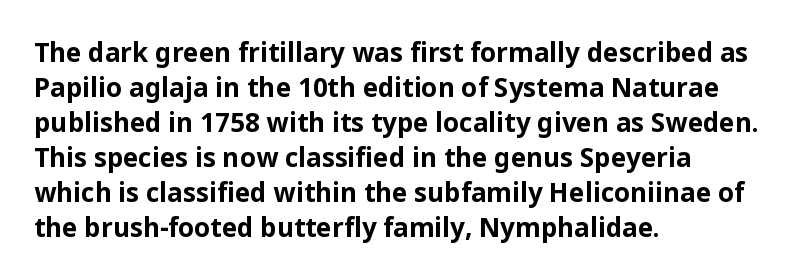
{"italic": "no", "bold": "yes", "underline": "no", "align": "left", "line_spacing": "normal", "line_spacing_ratio": 1.35, "letter_spacing": "normal", "letter_spacing_em": 0.0, "glyph_px": 26}
